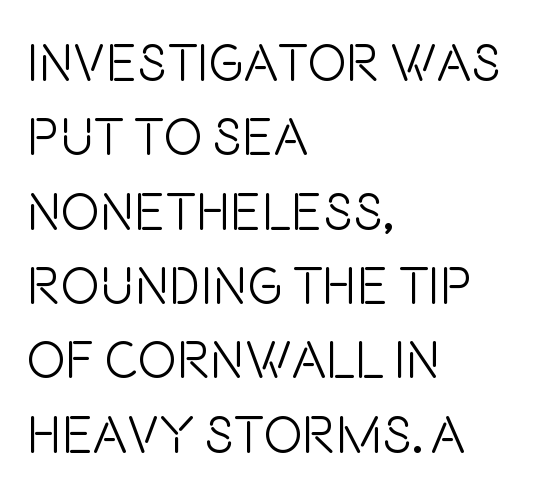
Q: Is the text bold? A: No.
Q: Is the text italic (slanted)? A: No, it is upright.
Q: Is the typeface a serif or a sans-serif typeface? A: Sans-serif.
Q: Is the text underlined? A: No.
Q: How is the paragraph aligned? A: Left-aligned.
Q: Is the spacing between letters normal or unusually wide? A: Normal.
Q: Is the spacing between lines tight, normal or loose? A: Normal.
Q: Width (condensed, normal, or wide)? A: Condensed.
Q: Stroke contrast? A: Low.
Q: x-height? A: Large.
Q: Monospaced? A: No.
